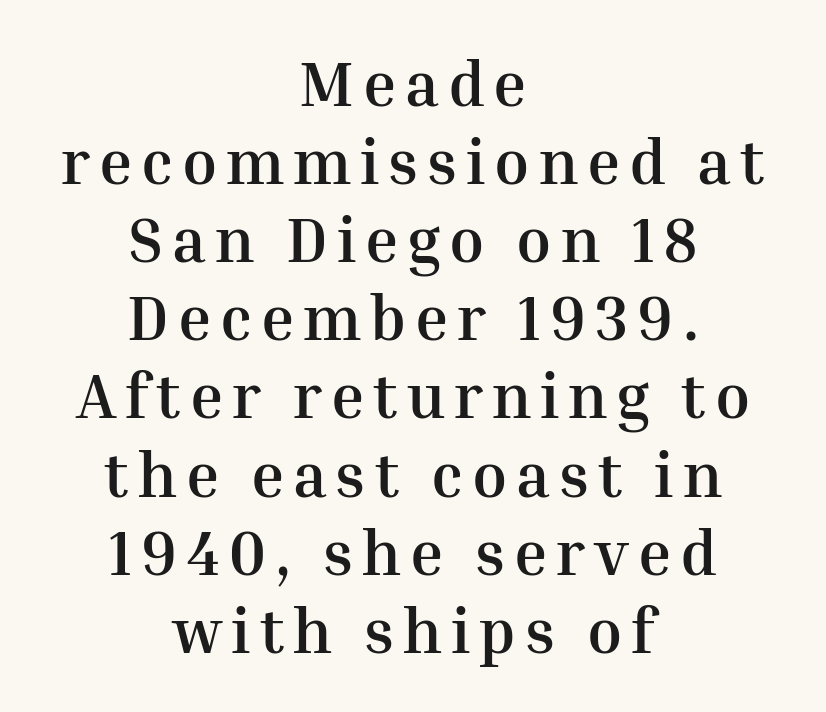
Q: Is the text bold? A: Yes.
Q: Is the text italic (slanted)? A: No, it is upright.
Q: Is the typeface a serif or a sans-serif typeface? A: Serif.
Q: Is the text underlined? A: No.
Q: How is the paragraph aligned? A: Centered.
Q: Width (condensed, normal, or wide)? A: Normal.
Q: Stroke contrast? A: Medium.
Q: x-height? A: Medium.
Q: Monospaced? A: No.
